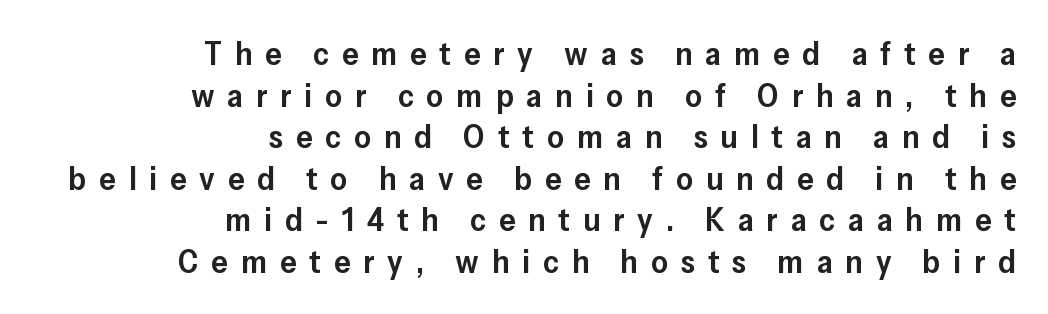
{"serif": "no", "italic": "no", "bold": "semi", "weight": "semibold", "width": "normal", "stroke_contrast": "low", "x_height": "medium", "monospaced": "no", "underline": "no", "align": "right", "line_spacing": "normal", "line_spacing_ratio": 1.26, "letter_spacing": "wide", "letter_spacing_em": 0.39, "glyph_px": 33}
